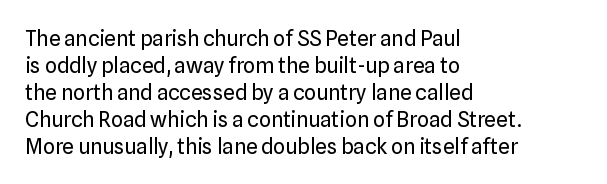
{"italic": "no", "bold": "no", "underline": "no", "align": "left", "line_spacing": "normal", "line_spacing_ratio": 1.28, "letter_spacing": "normal", "letter_spacing_em": 0.0, "glyph_px": 21}
